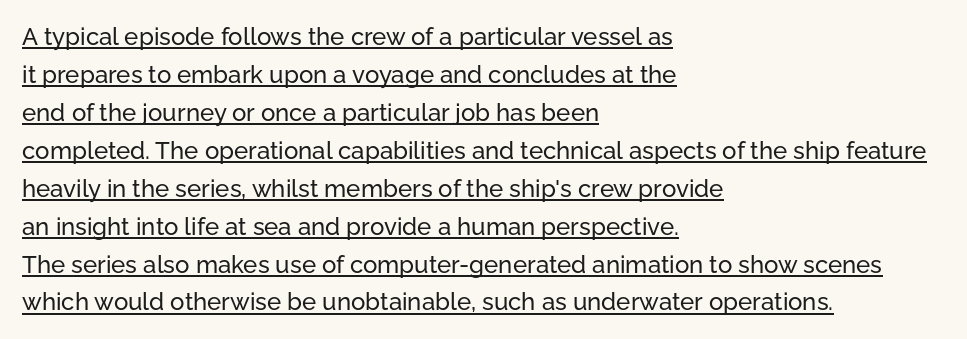
Here the glyphs are tracked normally, forming tight word shapes. Every stem runs plumb, perpendicular to the baseline. Is there an underline? Yes — a line sits under the letters. The lines sit at an ordinary, default distance from one another. One-word summary of the alignment: left.
